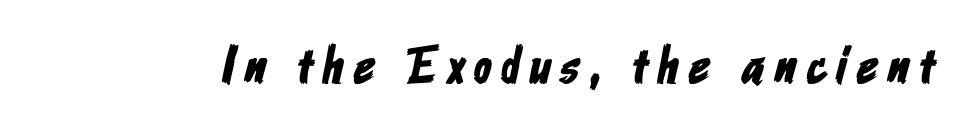
The image shows 52 px condensed sans-serif type; set unusually wide letter spacing (+0.2 em), not underlined; low stroke contrast and a medium x-height.
